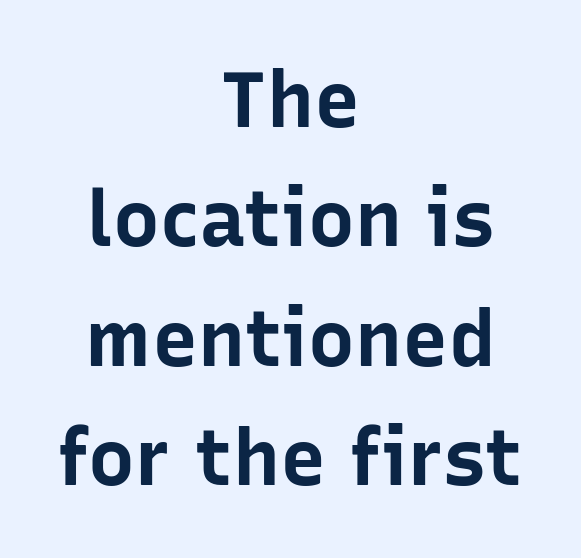
The image shows 78 px bold sans-serif type, upright; set centered, normal line spacing (1.53x), normal letter spacing, not underlined; low stroke contrast and a medium x-height.
